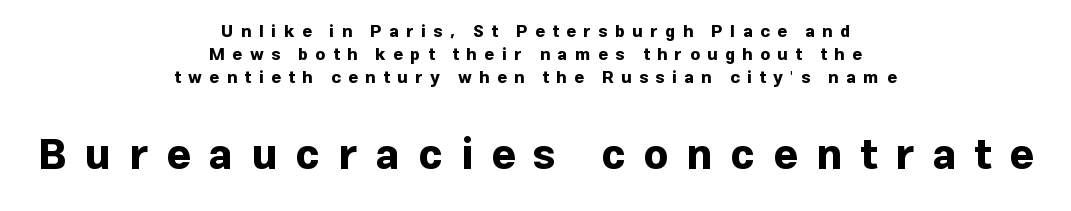
Q: Is the text bold? A: Yes.
Q: Is the text italic (slanted)? A: No, it is upright.
Q: Is the typeface a serif or a sans-serif typeface? A: Sans-serif.
Q: Is the text underlined? A: No.
Q: How is the paragraph aligned? A: Centered.
Q: Is the spacing between letters normal or unusually wide? A: Unusually wide.
Q: Is the spacing between lines tight, normal or loose? A: Normal.
Q: Which block of text is set in a larger size, the first (top) or the second (bottom)? A: The second (bottom) one.
Q: Width (condensed, normal, or wide)? A: Normal.
Q: Stroke contrast? A: Low.
Q: x-height? A: Medium.
Q: Monospaced? A: No.
